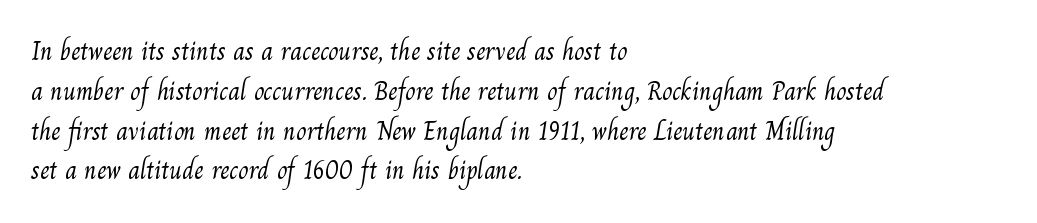
{"bold": "no", "underline": "no", "align": "left", "line_spacing": "normal", "line_spacing_ratio": 1.53, "letter_spacing": "normal", "letter_spacing_em": 0.0, "glyph_px": 26}
